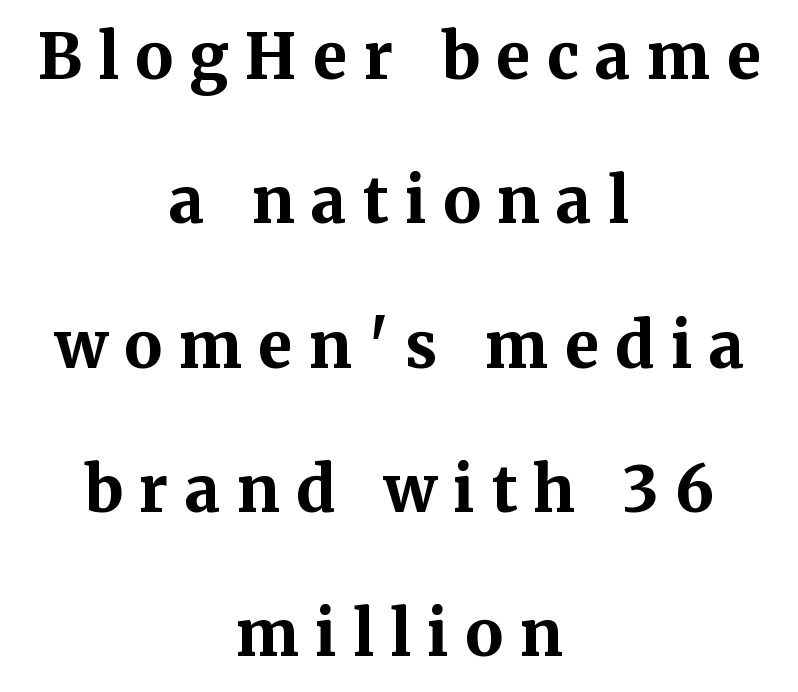
Regarding serifs, this sample has them. You'd pick this weight for a headline — it's a proper bold. A student would call this center alignment; a typographer would say set centered. The letters are spread apart with noticeably loose tracking. Words float on clear page, feet unadorned.
